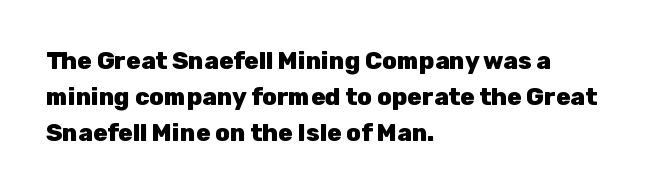
{"italic": "no", "bold": "yes", "underline": "no", "align": "left", "line_spacing": "normal", "line_spacing_ratio": 1.51, "letter_spacing": "normal", "letter_spacing_em": 0.0, "glyph_px": 24}
